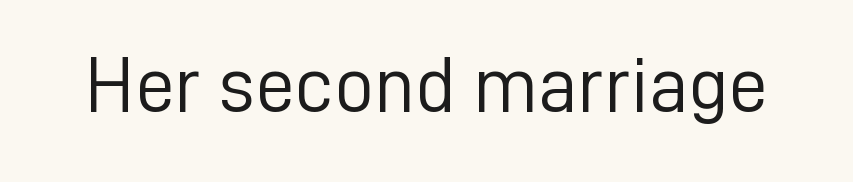
Q: Is the text bold? A: No.
Q: Is the text italic (slanted)? A: No, it is upright.
Q: Is the typeface a serif or a sans-serif typeface? A: Sans-serif.
Q: Is the text underlined? A: No.
Q: Is the spacing between letters normal or unusually wide? A: Normal.
Q: Width (condensed, normal, or wide)? A: Normal.
Q: Stroke contrast? A: Low.
Q: x-height? A: Medium.
Q: Monospaced? A: No.
